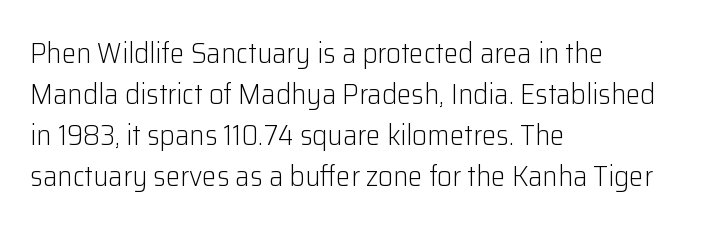
Q: Is the text bold? A: No.
Q: Is the text italic (slanted)? A: No, it is upright.
Q: Is the typeface a serif or a sans-serif typeface? A: Sans-serif.
Q: Is the text underlined? A: No.
Q: How is the paragraph aligned? A: Left-aligned.
Q: Is the spacing between letters normal or unusually wide? A: Normal.
Q: Is the spacing between lines tight, normal or loose? A: Normal.
Q: Width (condensed, normal, or wide)? A: Normal.
Q: Stroke contrast? A: Low.
Q: x-height? A: Medium.
Q: Monospaced? A: No.
